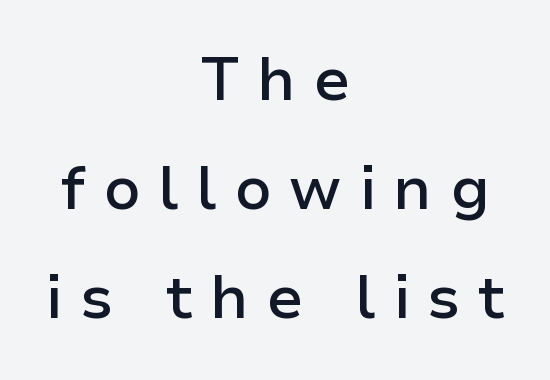
{"serif": "no", "italic": "no", "bold": "semi", "weight": "semibold", "width": "normal", "stroke_contrast": "low", "x_height": "medium", "monospaced": "no", "underline": "no", "align": "center", "line_spacing_ratio": 1.82, "letter_spacing": "wide", "letter_spacing_em": 0.29, "glyph_px": 60}
